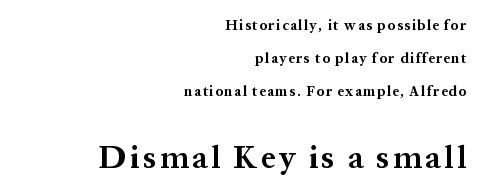
Q: Is the text bold? A: Yes.
Q: Is the text italic (slanted)? A: No, it is upright.
Q: Is the typeface a serif or a sans-serif typeface? A: Serif.
Q: Is the text underlined? A: No.
Q: How is the paragraph aligned? A: Right-aligned.
Q: Is the spacing between lines tight, normal or loose? A: Loose.
Q: Which block of text is set in a larger size, the first (top) or the second (bottom)? A: The second (bottom) one.
Q: Width (condensed, normal, or wide)? A: Normal.
Q: Stroke contrast? A: Medium.
Q: x-height? A: Medium.
Q: Monospaced? A: No.
